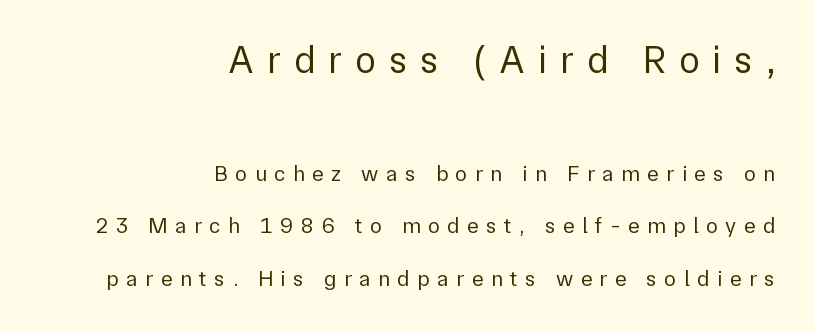
Is there much room between lines? Yes — plenty of vertical air separates them. The face used here appears at its bigger size in the upper chunk. The foot of each line stays bare and open. The rendering shows plain stroke endings on the letterforms — a sans-serif design.
